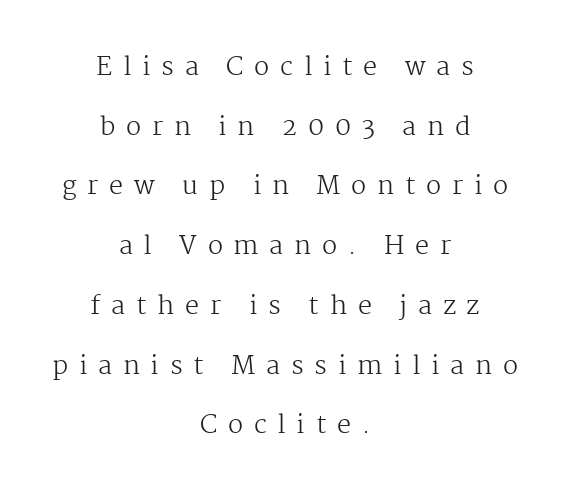
{"italic": "no", "bold": "no", "underline": "no", "align": "center", "line_spacing": "loose", "line_spacing_ratio": 2.39, "letter_spacing": "wide", "letter_spacing_em": 0.43, "glyph_px": 25}
